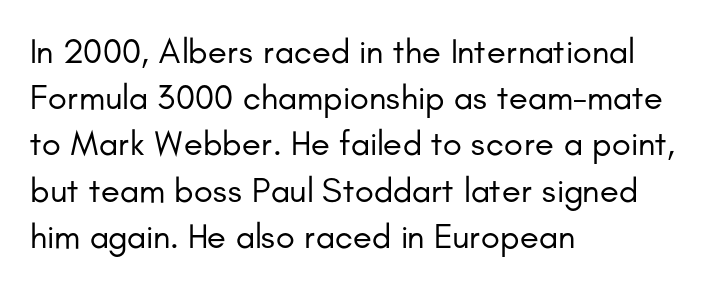
Q: Is the text bold? A: No.
Q: Is the text italic (slanted)? A: No, it is upright.
Q: Is the typeface a serif or a sans-serif typeface? A: Sans-serif.
Q: Is the text underlined? A: No.
Q: How is the paragraph aligned? A: Left-aligned.
Q: Is the spacing between letters normal or unusually wide? A: Normal.
Q: Is the spacing between lines tight, normal or loose? A: Normal.
Q: Width (condensed, normal, or wide)? A: Normal.
Q: Stroke contrast? A: Low.
Q: x-height? A: Small.
Q: Monospaced? A: No.
